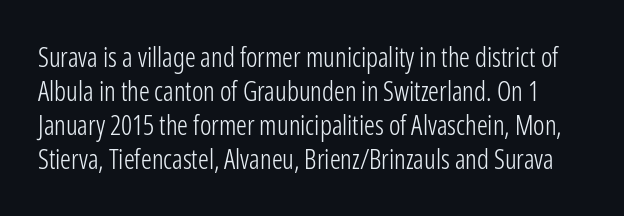
The foot of each line stays bare and open. Stems and bowls with no extra thickness — not bold. The space between consecutive lines is moderate. Posture: straight, roman, zero tilt.
